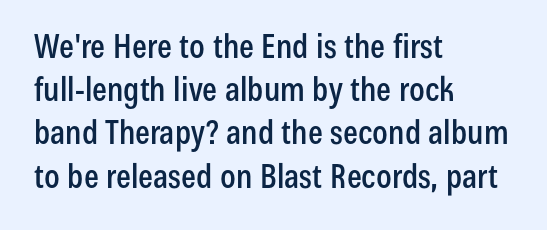
Style check: upright. Students, observe: this is what conventionally led text looks like. Varying glyph widths throughout — classic text-font behaviour. A classic flush-left, rag-right setting is used for this passage. Underline: absent. Glyph-to-glyph distance matches everyday printed text.
